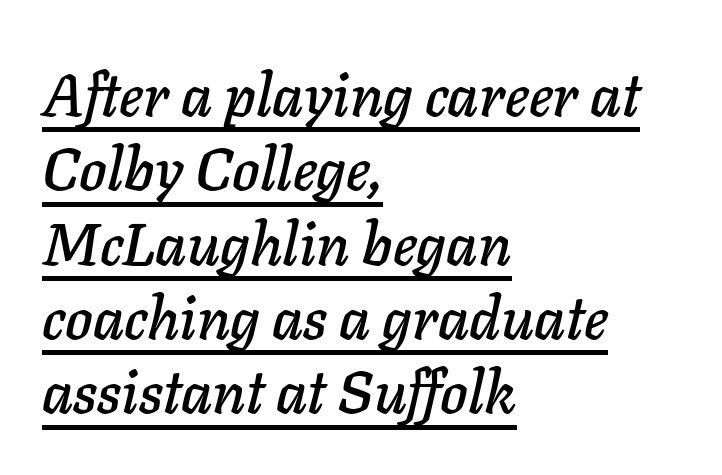
{"italic": "yes", "lean": "right", "slant_degrees": 11, "width": "normal", "stroke_contrast": "low", "x_height": "medium", "monospaced": "no", "underline": "yes", "align": "left", "line_spacing": "normal", "line_spacing_ratio": 1.26, "letter_spacing": "normal", "letter_spacing_em": 0.0, "glyph_px": 59}
